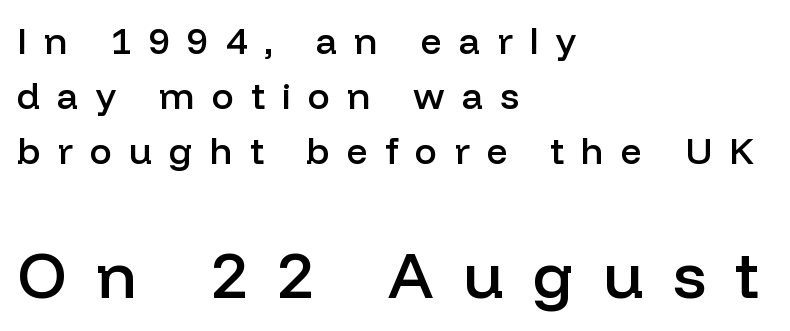
Q: Is the text bold? A: Semi-bold.
Q: Is the text italic (slanted)? A: No, it is upright.
Q: Is the typeface a serif or a sans-serif typeface? A: Sans-serif.
Q: Is the text underlined? A: No.
Q: How is the paragraph aligned? A: Left-aligned.
Q: Is the spacing between letters normal or unusually wide? A: Unusually wide.
Q: Is the spacing between lines tight, normal or loose? A: Normal.
Q: Which block of text is set in a larger size, the first (top) or the second (bottom)? A: The second (bottom) one.
Q: Width (condensed, normal, or wide)? A: Normal.
Q: Stroke contrast? A: Low.
Q: x-height? A: Medium.
Q: Monospaced? A: No.
